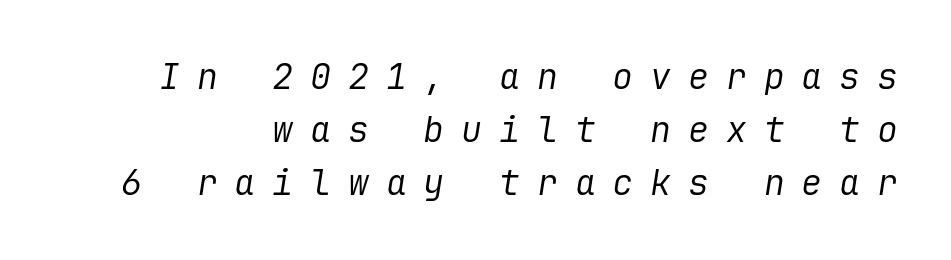
{"italic": "yes", "lean": "right", "slant_degrees": 9, "bold": "no", "weight": "regular", "width": "normal", "stroke_contrast": "low", "x_height": "medium", "underline": "no", "line_spacing": "normal", "line_spacing_ratio": 1.52, "letter_spacing": "wide", "letter_spacing_em": 0.48, "glyph_px": 35}
